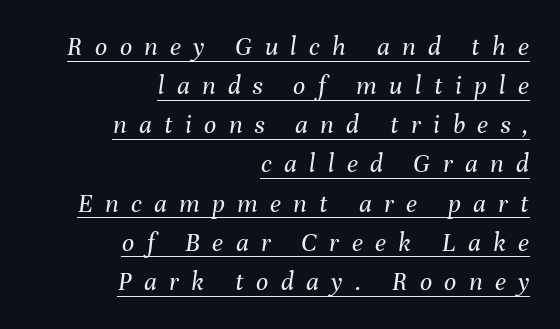
{"italic": "yes", "lean": "right", "slant_degrees": 8, "bold": "no", "underline": "yes", "align": "right", "line_spacing": "normal", "line_spacing_ratio": 1.45, "letter_spacing": "wide", "letter_spacing_em": 0.46, "glyph_px": 27}
